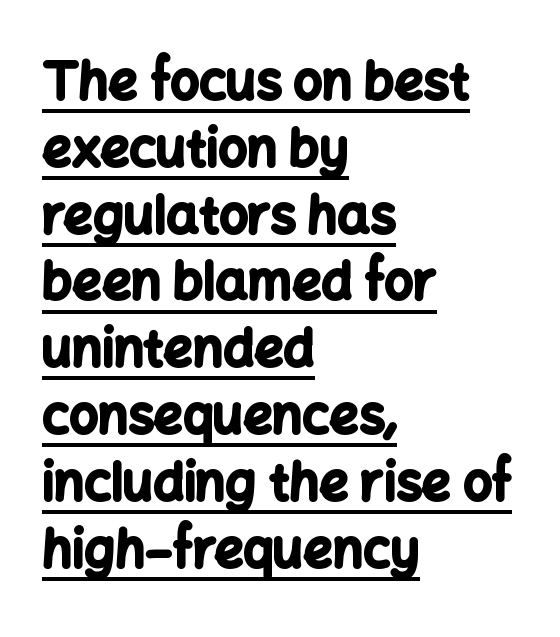
The image shows 51 px bold sans-serif type, upright; set left-aligned, normal line spacing (1.31x), normal letter spacing, underlined; low stroke contrast and a medium x-height.
